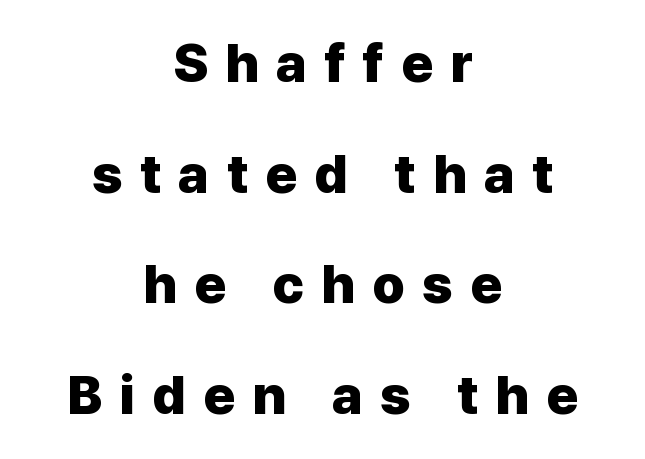
Q: Is the text bold? A: Yes.
Q: Is the text italic (slanted)? A: No, it is upright.
Q: Is the typeface a serif or a sans-serif typeface? A: Sans-serif.
Q: Is the text underlined? A: No.
Q: How is the paragraph aligned? A: Centered.
Q: Is the spacing between letters normal or unusually wide? A: Unusually wide.
Q: Is the spacing between lines tight, normal or loose? A: Loose.
Q: Width (condensed, normal, or wide)? A: Normal.
Q: Stroke contrast? A: Low.
Q: x-height? A: Medium.
Q: Monospaced? A: No.
